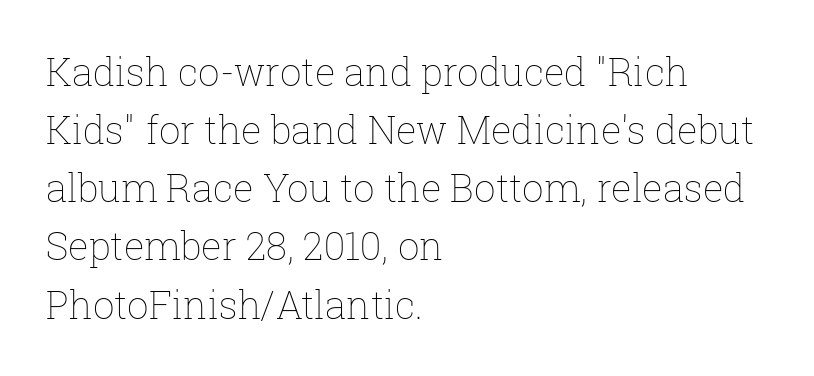
{"italic": "no", "bold": "no", "weight": "thin", "width": "normal", "stroke_contrast": "low", "x_height": "medium", "monospaced": "no", "underline": "no", "align": "left", "line_spacing": "normal", "line_spacing_ratio": 1.53, "letter_spacing": "normal", "letter_spacing_em": 0.0, "glyph_px": 38}
